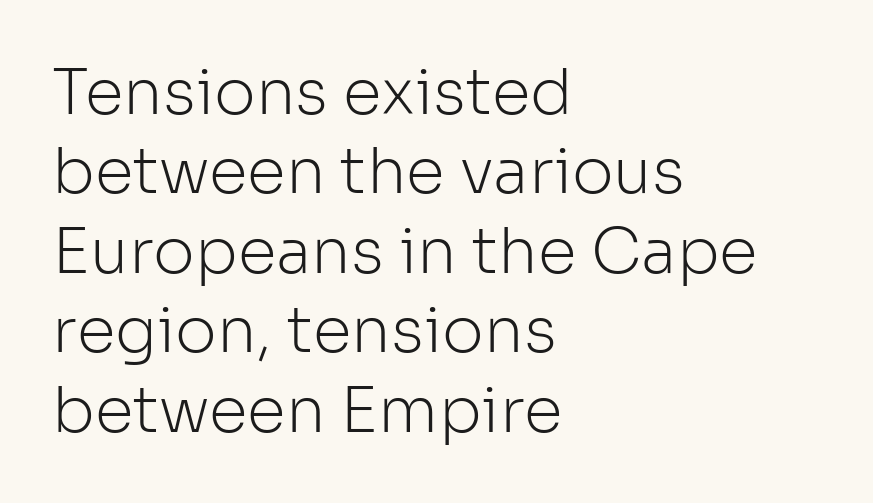
Q: Is the text bold? A: No.
Q: Is the text italic (slanted)? A: No, it is upright.
Q: Is the typeface a serif or a sans-serif typeface? A: Sans-serif.
Q: Is the text underlined? A: No.
Q: How is the paragraph aligned? A: Left-aligned.
Q: Is the spacing between letters normal or unusually wide? A: Normal.
Q: Is the spacing between lines tight, normal or loose? A: Normal.
Q: Width (condensed, normal, or wide)? A: Normal.
Q: Stroke contrast? A: Low.
Q: x-height? A: Medium.
Q: Monospaced? A: No.
